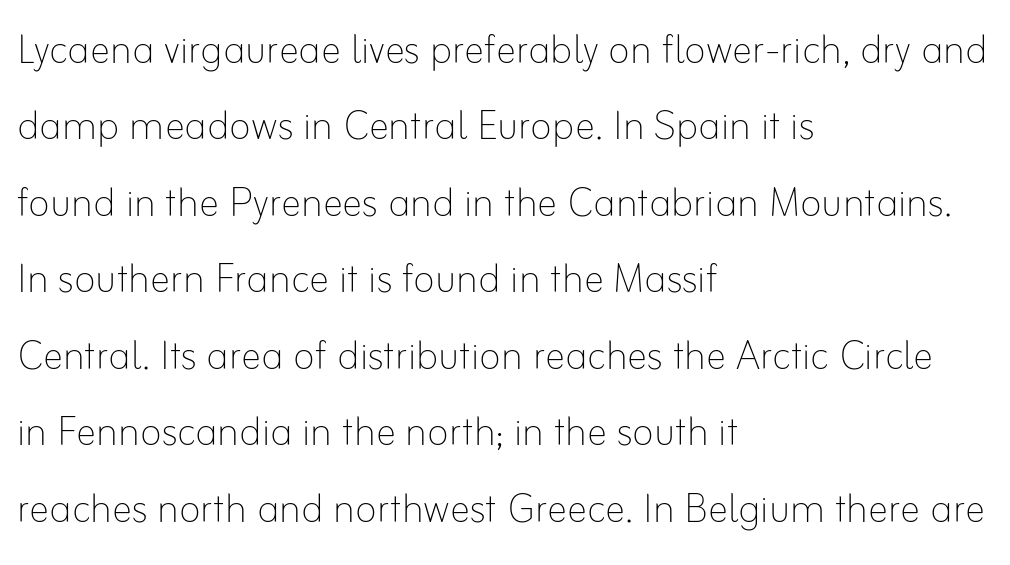
{"italic": "no", "bold": "no", "weight": "thin", "width": "normal", "stroke_contrast": "low", "x_height": "small", "monospaced": "no", "underline": "no", "align": "left", "line_spacing": "normal", "line_spacing_ratio": 1.5, "letter_spacing": "normal", "letter_spacing_em": 0.0, "glyph_px": 51}
